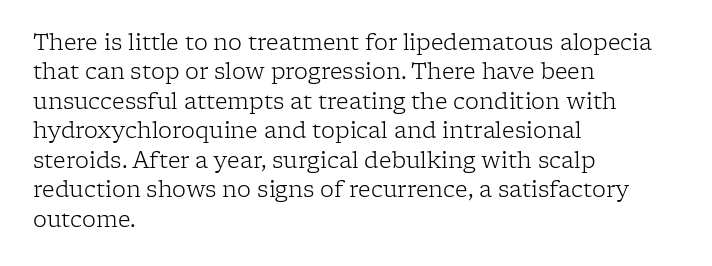
Q: Is the text bold? A: No.
Q: Is the text italic (slanted)? A: No, it is upright.
Q: Is the text underlined? A: No.
Q: How is the paragraph aligned? A: Left-aligned.
Q: Is the spacing between letters normal or unusually wide? A: Normal.
Q: Is the spacing between lines tight, normal or loose? A: Normal.
